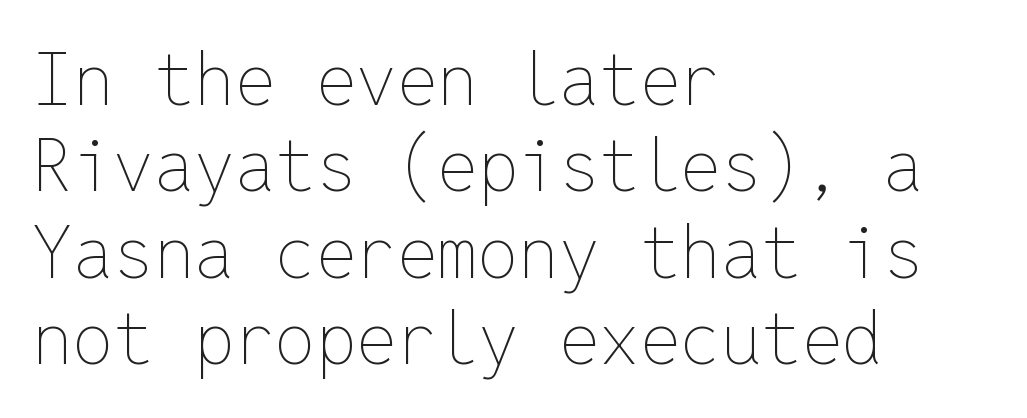
The passage shown is typed in a monospace face where columns stay perfectly aligned. A typesetter would mark this as roman, not italic. The typeface has the unassuming heft of standard copy or less. Unmarked baselines from the first word to the last. Compared with a centered layout, this one pins lines to the left instead. Letter spacing: default.
